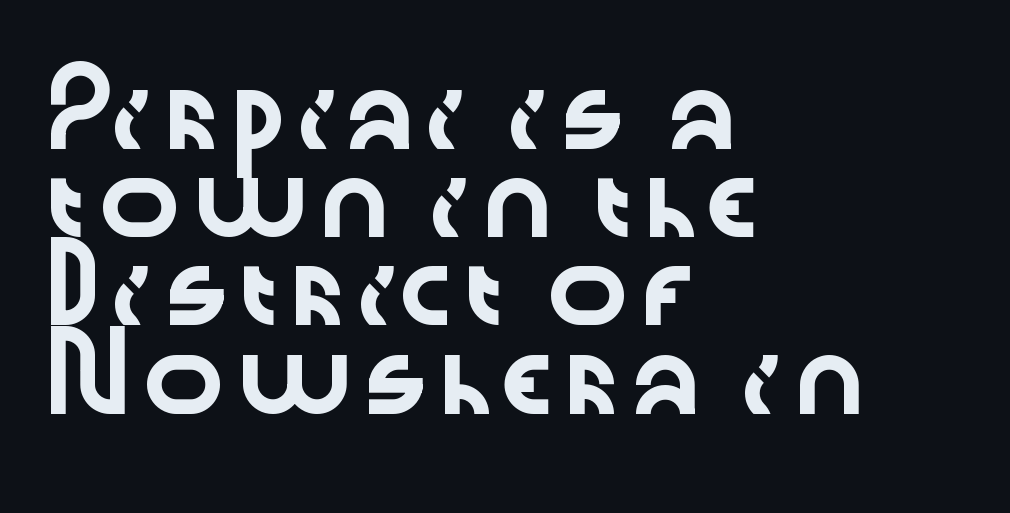
Q: Is the text italic (slanted)? A: No, it is upright.
Q: Is the typeface a serif or a sans-serif typeface? A: Sans-serif.
Q: Is the text underlined? A: No.
Q: How is the paragraph aligned? A: Left-aligned.
Q: Is the spacing between letters normal or unusually wide? A: Normal.
Q: Is the spacing between lines tight, normal or loose? A: Normal.
Q: Width (condensed, normal, or wide)? A: Wide.
Q: Stroke contrast? A: Low.
Q: x-height? A: Medium.
Q: Monospaced? A: No.
